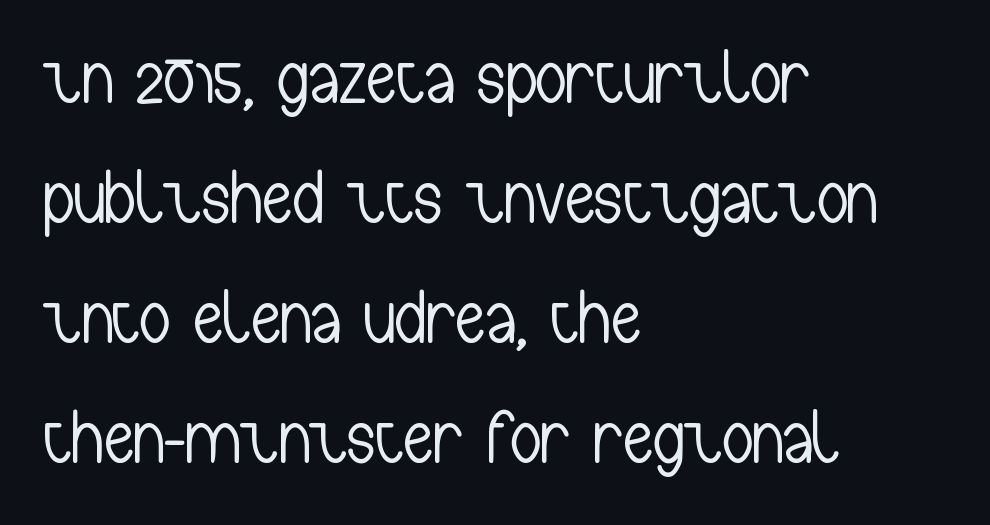
Q: Is the text bold? A: No.
Q: Is the text italic (slanted)? A: No, it is upright.
Q: Is the typeface a serif or a sans-serif typeface? A: Sans-serif.
Q: Is the text underlined? A: No.
Q: How is the paragraph aligned? A: Left-aligned.
Q: Is the spacing between letters normal or unusually wide? A: Normal.
Q: Is the spacing between lines tight, normal or loose? A: Normal.
Q: Width (condensed, normal, or wide)? A: Condensed.
Q: Stroke contrast? A: Low.
Q: x-height? A: Medium.
Q: Monospaced? A: No.
